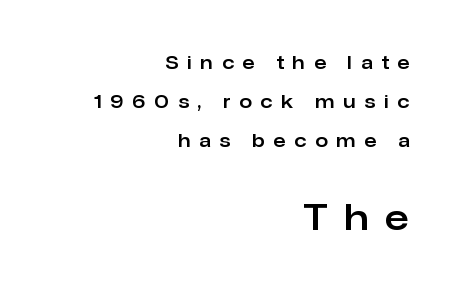
The image shows 35 px sans-serif type, upright; set right-aligned, loose line spacing (2.17x), unusually wide letter spacing (+0.49 em), not underlined; the second (bottom) block is 1.94x larger; low stroke contrast and a medium x-height.
